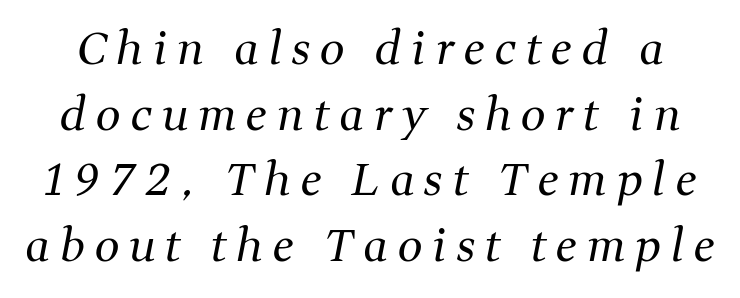
The image shows 44 px regular-weight serif type, italic (leaning right); set normal line spacing (1.49x), unusually wide letter spacing (+0.23 em), not underlined; medium stroke contrast and a medium x-height.
